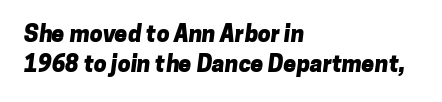
The image shows 23 px bold type; set left-aligned, normal line spacing (1.29x), normal letter spacing, not underlined.
